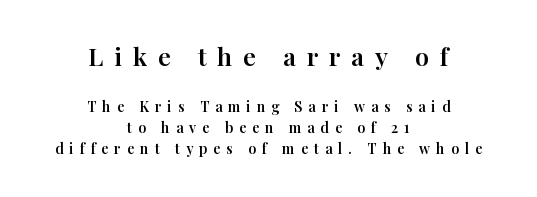
A typesetter would call this leading conventional body-copy spacing. The designer gave the opening block more size than the closing block. The letters stand straight up with perfectly vertical stems. A clean baseline with only descenders dipping below it. Casual observation: everything's sitting right in the middle. Display-style spreading of the glyphs; the letterfit is very open.
